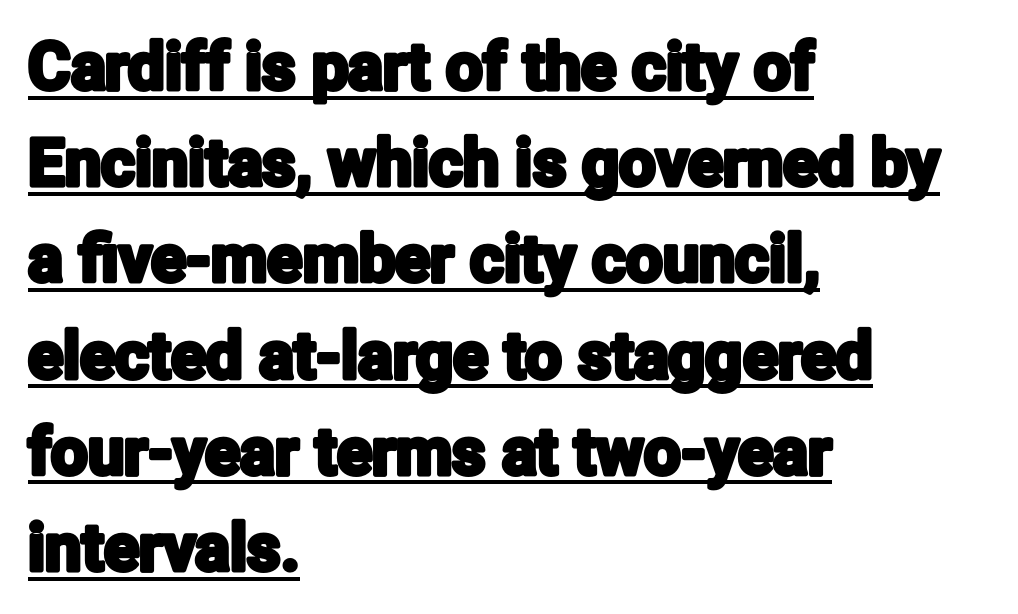
The image shows 65 px condensed sans-serif type, upright; set left-aligned, normal line spacing (1.48x), normal letter spacing, underlined; low stroke contrast and a medium x-height.
